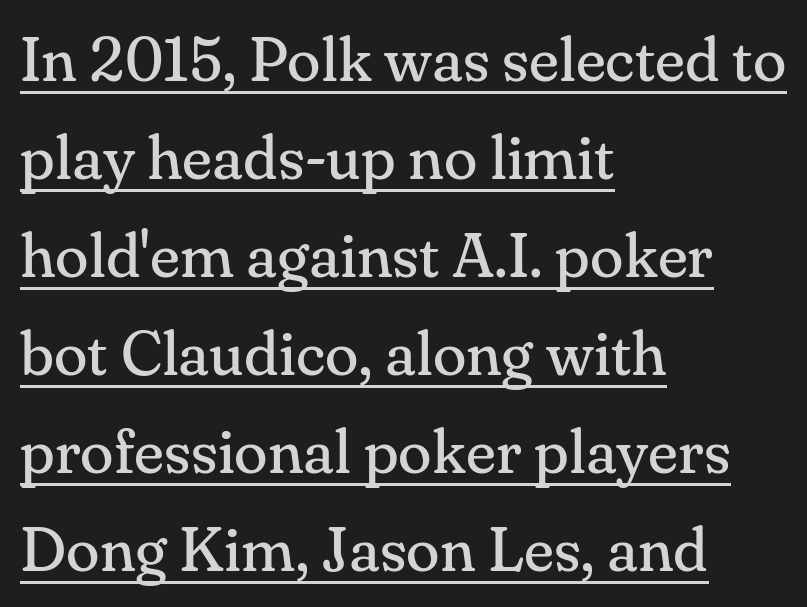
Q: Is the text bold? A: No.
Q: Is the text italic (slanted)? A: No, it is upright.
Q: Is the typeface a serif or a sans-serif typeface? A: Serif.
Q: Is the text underlined? A: Yes.
Q: How is the paragraph aligned? A: Left-aligned.
Q: Is the spacing between letters normal or unusually wide? A: Normal.
Q: Is the spacing between lines tight, normal or loose? A: Normal.
Q: Width (condensed, normal, or wide)? A: Normal.
Q: Stroke contrast? A: Medium.
Q: x-height? A: Small.
Q: Monospaced? A: No.
